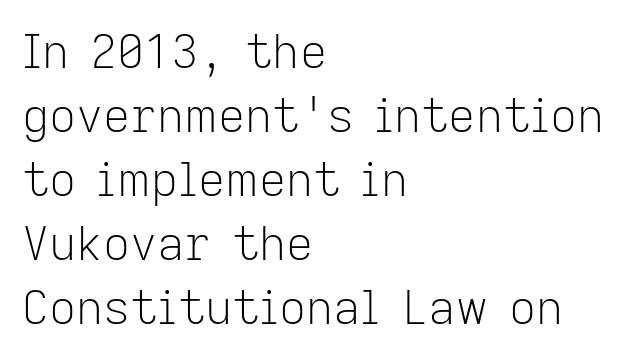
The image shows 47 px light sans-serif type, upright; set left-aligned, normal line spacing (1.36x), normal letter spacing, not underlined; low stroke contrast and a medium x-height.
